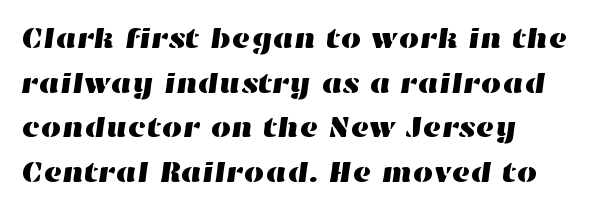
The image shows 29 px wide type; set normal line spacing (1.54x), normal letter spacing, not underlined; high stroke contrast and a medium x-height.
